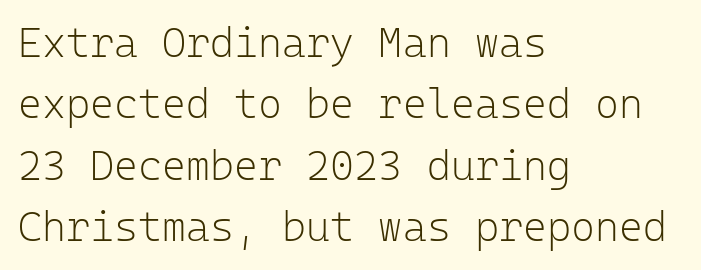
Q: Is the text bold? A: No.
Q: Is the text italic (slanted)? A: No, it is upright.
Q: Is the typeface a serif or a sans-serif typeface? A: Sans-serif.
Q: Is the text underlined? A: No.
Q: How is the paragraph aligned? A: Left-aligned.
Q: Is the spacing between letters normal or unusually wide? A: Normal.
Q: Is the spacing between lines tight, normal or loose? A: Normal.
Q: Width (condensed, normal, or wide)? A: Normal.
Q: Stroke contrast? A: Low.
Q: x-height? A: Medium.
Q: Monospaced? A: Yes.
